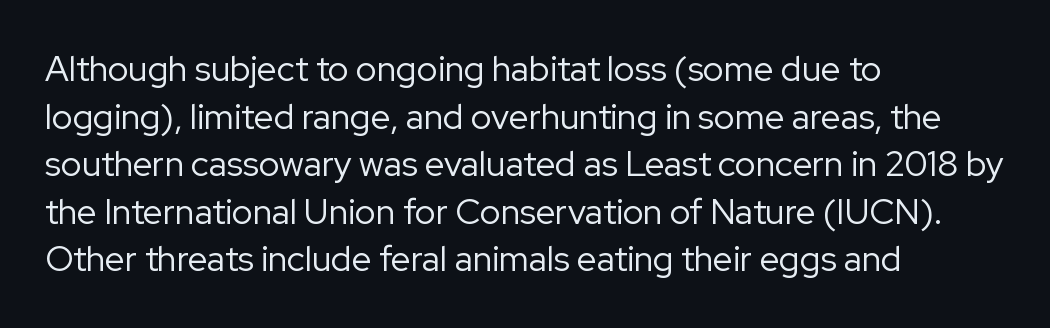
The passage shown is not underscored anywhere. Is the letter spacing exaggerated? No — it looks like the ordinary default. The face used here is proportionally spaced, like ordinary book or web type. Stems and bowls with no extra thickness — not bold.
